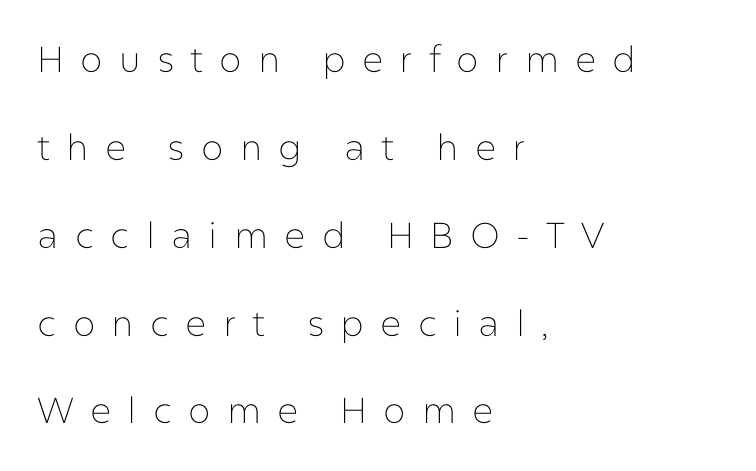
The image shows 36 px thin sans-serif type, upright; set left-aligned, loose line spacing (2.44x), unusually wide letter spacing (+0.45 em), not underlined; low stroke contrast and a medium x-height.
